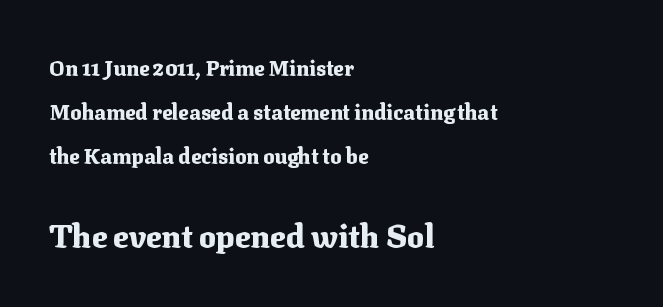
Q: Is the text bold? A: Yes.
Q: Is the text italic (slanted)? A: No, it is upright.
Q: Is the typeface a serif or a sans-serif typeface? A: Serif.
Q: Is the text underlined? A: No.
Q: How is the paragraph aligned? A: Left-aligned.
Q: Is the spacing between letters normal or unusually wide? A: Normal.
Q: Is the spacing between lines tight, normal or loose? A: Loose.
Q: Which block of text is set in a larger size, the first (top) or the second (bottom)? A: The second (bottom) one.
Q: Width (condensed, normal, or wide)? A: Normal.
Q: Stroke contrast? A: Medium.
Q: x-height? A: Medium.
Q: Monospaced? A: No.
